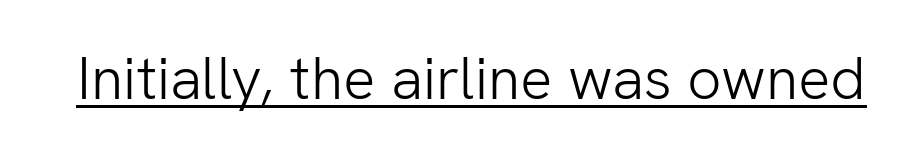
Q: Is the text bold? A: No.
Q: Is the text italic (slanted)? A: No, it is upright.
Q: Is the typeface a serif or a sans-serif typeface? A: Sans-serif.
Q: Is the text underlined? A: Yes.
Q: Is the spacing between letters normal or unusually wide? A: Normal.
Q: Width (condensed, normal, or wide)? A: Normal.
Q: Stroke contrast? A: Low.
Q: x-height? A: Medium.
Q: Monospaced? A: No.
